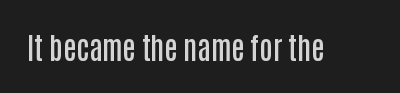
Serifs: no, the terminals of the letterforms are clean. If you drew a line through each stem, it would be perfectly vertical. The passage shown is typed in a proportional face where columns would drift. This is the in-between weight designers call semibold or demi. Clear beneath every line of the passage.
